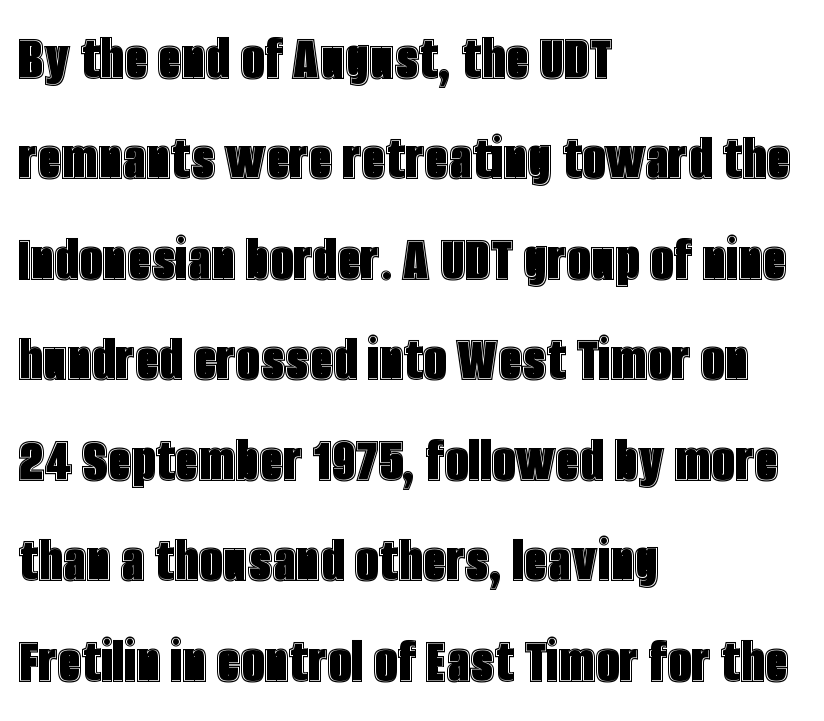
{"italic": "no", "width": "condensed", "x_height": "large", "monospaced": "no", "underline": "no", "align": "left", "line_spacing": "normal", "line_spacing_ratio": 1.5, "letter_spacing": "normal", "letter_spacing_em": 0.0, "glyph_px": 67}
